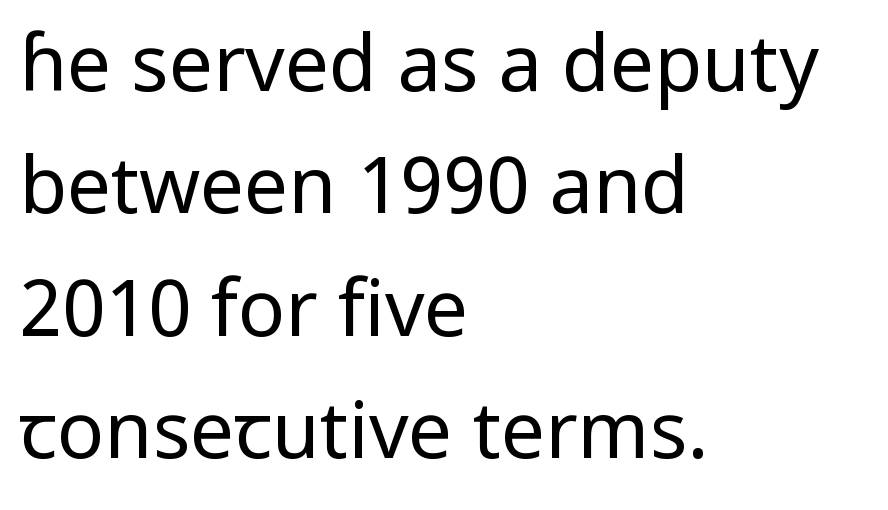
{"serif": "no", "italic": "no", "bold": "no", "weight": "regular", "width": "normal", "stroke_contrast": "low", "x_height": "medium", "monospaced": "no", "underline": "no", "align": "left", "line_spacing": "normal", "line_spacing_ratio": 1.57, "letter_spacing": "normal", "letter_spacing_em": 0.0, "glyph_px": 78}
